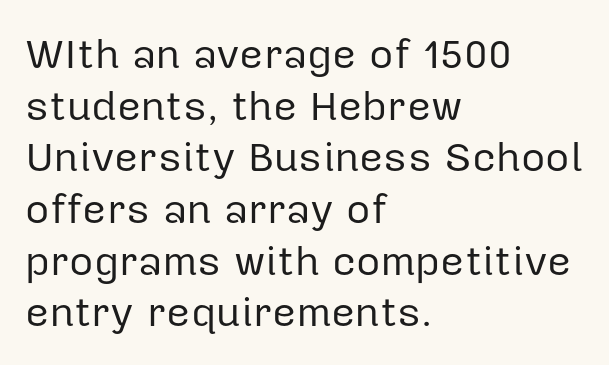
{"serif": "no", "italic": "no", "bold": "no", "weight": "regular", "width": "normal", "stroke_contrast": "low", "x_height": "medium", "monospaced": "no", "underline": "no", "align": "left", "line_spacing_ratio": 1.23, "letter_spacing": "normal", "letter_spacing_em": 0.0, "glyph_px": 42}
